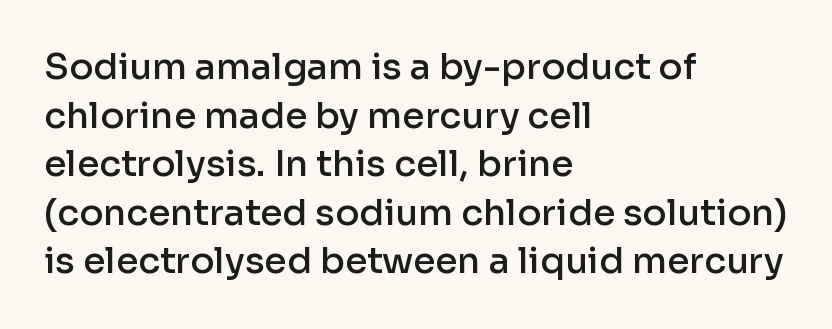
Q: Is the text bold? A: Semi-bold.
Q: Is the text italic (slanted)? A: No, it is upright.
Q: Is the typeface a serif or a sans-serif typeface? A: Sans-serif.
Q: Is the text underlined? A: No.
Q: How is the paragraph aligned? A: Left-aligned.
Q: Is the spacing between letters normal or unusually wide? A: Normal.
Q: Is the spacing between lines tight, normal or loose? A: Normal.
Q: Width (condensed, normal, or wide)? A: Normal.
Q: Stroke contrast? A: Low.
Q: x-height? A: Medium.
Q: Monospaced? A: No.
